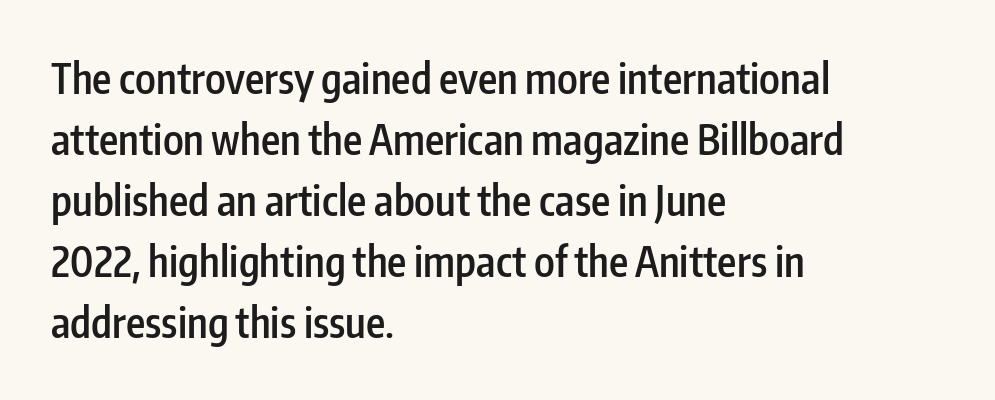
The image shows 41 px semibold, condensed sans-serif type, upright; set left-aligned, normal line spacing (1.49x), normal letter spacing, not underlined; low stroke contrast and a medium x-height.
